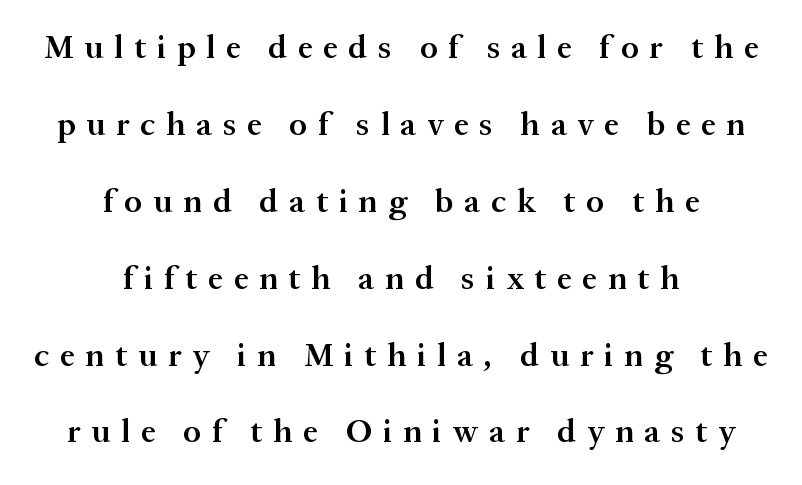
Q: Is the text bold? A: Semi-bold.
Q: Is the text italic (slanted)? A: No, it is upright.
Q: Is the typeface a serif or a sans-serif typeface? A: Serif.
Q: Is the text underlined? A: No.
Q: How is the paragraph aligned? A: Centered.
Q: Is the spacing between letters normal or unusually wide? A: Unusually wide.
Q: Is the spacing between lines tight, normal or loose? A: Loose.
Q: Width (condensed, normal, or wide)? A: Normal.
Q: Stroke contrast? A: Medium.
Q: x-height? A: Medium.
Q: Monospaced? A: No.
